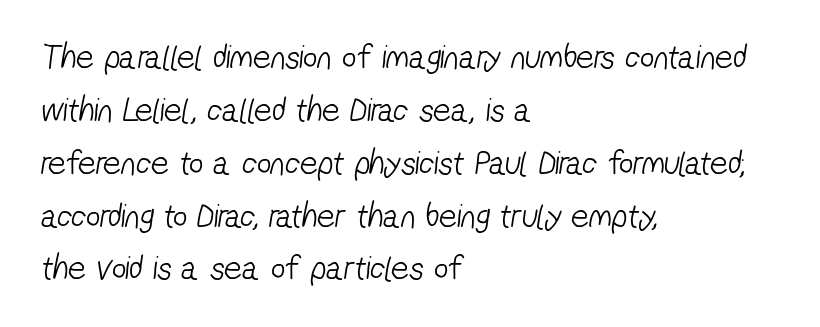
The image shows 35 px light, condensed sans-serif type; set left-aligned, normal line spacing (1.51x), normal letter spacing, not underlined; low stroke contrast and a medium x-height.
